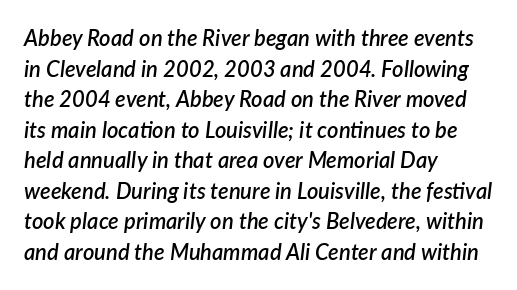
Q: Is the text bold? A: Semi-bold.
Q: Is the text italic (slanted)? A: Yes, it leans right by about 7 degrees.
Q: Is the text underlined? A: No.
Q: How is the paragraph aligned? A: Left-aligned.
Q: Is the spacing between letters normal or unusually wide? A: Normal.
Q: Is the spacing between lines tight, normal or loose? A: Normal.
